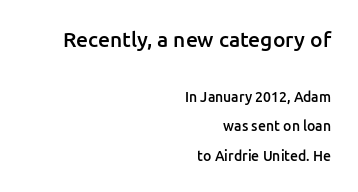
The image shows 21 px text type, upright; set right-aligned, loose line spacing (2.1x), normal letter spacing, not underlined; the first (top) block is 1.5x larger.
